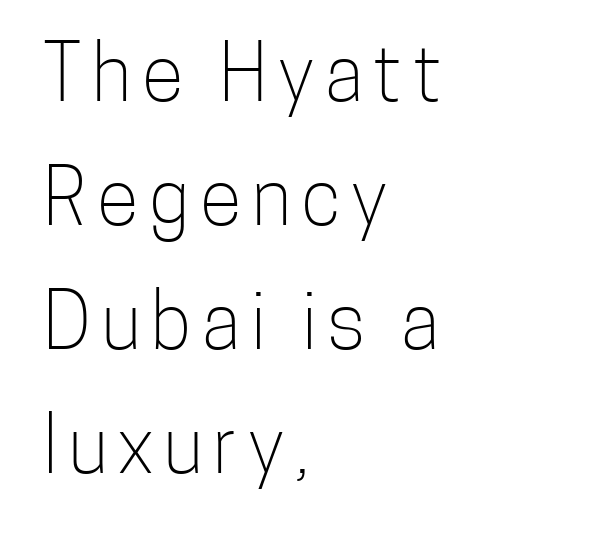
{"serif": "no", "italic": "no", "bold": "no", "weight": "light", "width": "condensed", "stroke_contrast": "low", "x_height": "medium", "monospaced": "no", "underline": "no", "align": "left", "line_spacing": "normal", "line_spacing_ratio": 1.61, "glyph_px": 77}
